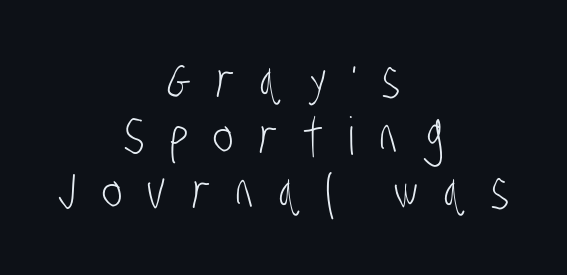
{"serif": "no", "bold": "no", "weight": "light", "width": "condensed", "stroke_contrast": "low", "x_height": "large", "monospaced": "no", "underline": "no", "align": "center", "line_spacing": "tight", "line_spacing_ratio": 1.07, "letter_spacing": "wide", "letter_spacing_em": 0.49, "glyph_px": 52}
